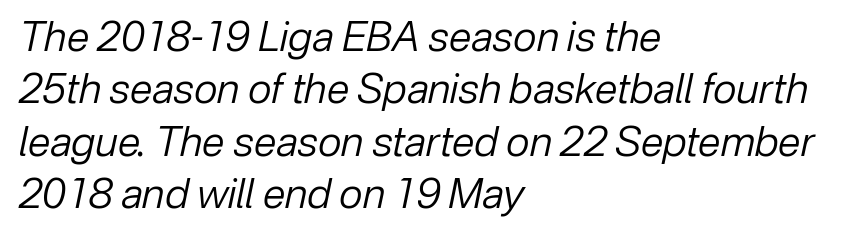
{"italic": "yes", "lean": "right", "slant_degrees": 12, "bold": "no", "weight": "regular", "width": "normal", "stroke_contrast": "low", "x_height": "medium", "monospaced": "no", "underline": "no", "align": "left", "line_spacing": "normal", "line_spacing_ratio": 1.28, "letter_spacing": "normal", "letter_spacing_em": 0.0, "glyph_px": 41}
